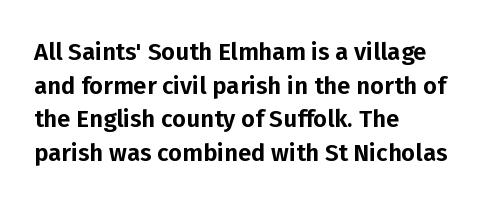
{"italic": "no", "underline": "no", "align": "left", "line_spacing": "normal", "line_spacing_ratio": 1.4, "letter_spacing": "normal", "letter_spacing_em": 0.0, "glyph_px": 24}
